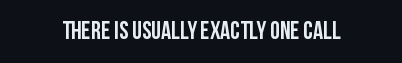
Q: Is the text italic (slanted)? A: No, it is upright.
Q: Is the text underlined? A: No.
Q: Is the spacing between letters normal or unusually wide? A: Normal.
